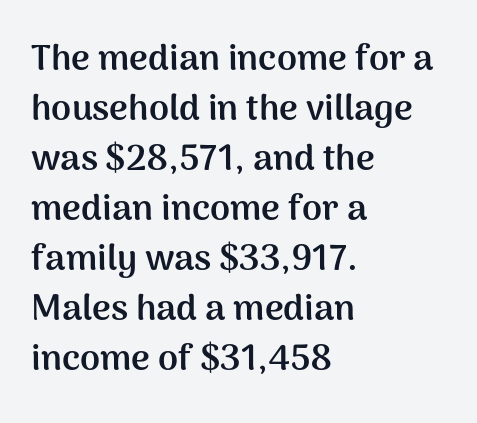
{"serif": "no", "italic": "no", "bold": "yes", "weight": "semibold", "width": "normal", "stroke_contrast": "medium", "x_height": "medium", "monospaced": "no", "underline": "no", "align": "left", "line_spacing": "normal", "line_spacing_ratio": 1.39, "letter_spacing": "normal", "letter_spacing_em": 0.0, "glyph_px": 36}
